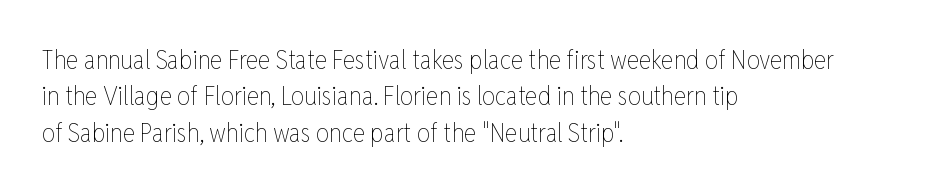
The image shows 26 px text type, upright; set left-aligned, normal line spacing (1.4x), normal letter spacing, not underlined.
